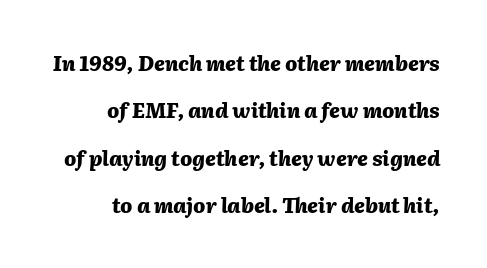
The image shows 20 px bold type, italic (leaning right); set right-aligned, loose line spacing (2.37x), normal letter spacing, not underlined.
